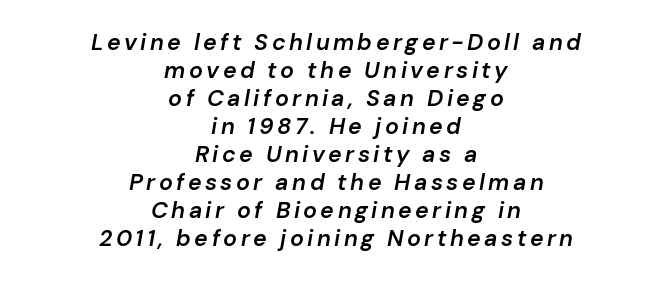
Italic? Definitely — the glyphs are oblique. In terms of weight, the rendering is demibold, just under bold. Letters rest on an invisible, unmarked baseline. Where is the straight margin? There isn't one; the lines are centered.
